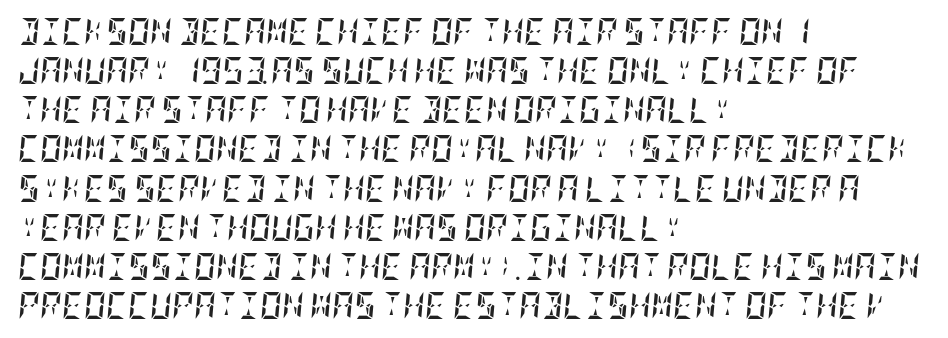
The image shows 27 px bold type, italic (leaning right); set left-aligned, normal line spacing (1.45x), normal letter spacing, not underlined.
